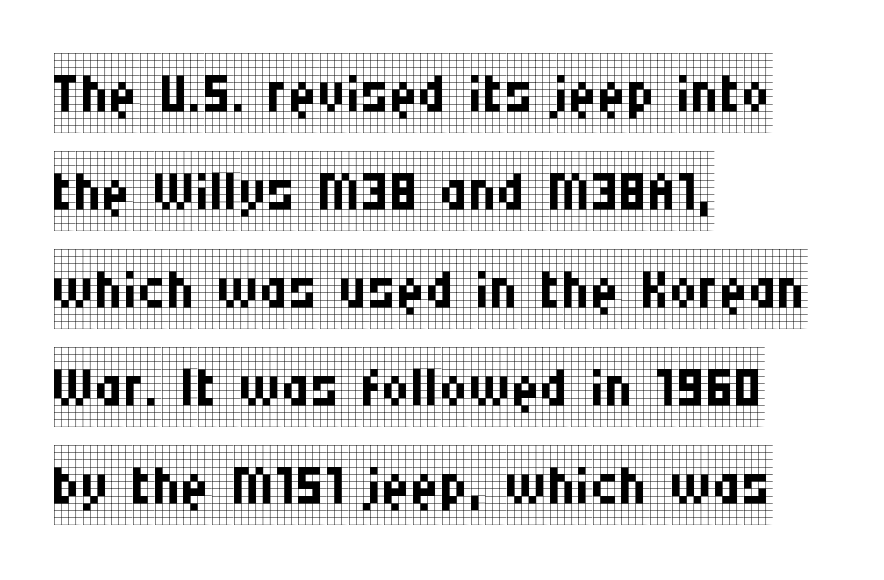
Honestly, the letter spacing is just normal — you wouldn't notice it. Do the characters align in a grid? No, the font is proportional. Typographically, this falls in the serif category. Rendered with straight, roman letterforms.
